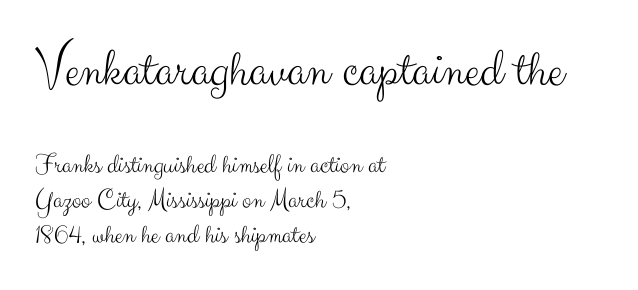
Q: Is the text bold? A: No.
Q: Is the text italic (slanted)? A: Yes.
Q: Is the typeface a serif or a sans-serif typeface? A: Sans-serif.
Q: Is the text underlined? A: No.
Q: How is the paragraph aligned? A: Left-aligned.
Q: Is the spacing between letters normal or unusually wide? A: Normal.
Q: Which block of text is set in a larger size, the first (top) or the second (bottom)? A: The first (top) one.
Q: Width (condensed, normal, or wide)? A: Normal.
Q: Stroke contrast? A: Medium.
Q: x-height? A: Small.
Q: Monospaced? A: No.
